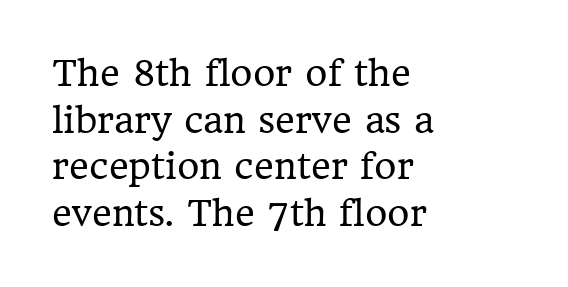
Q: Is the text bold? A: No.
Q: Is the text italic (slanted)? A: No, it is upright.
Q: Is the typeface a serif or a sans-serif typeface? A: Serif.
Q: Is the text underlined? A: No.
Q: How is the paragraph aligned? A: Left-aligned.
Q: Is the spacing between letters normal or unusually wide? A: Normal.
Q: Is the spacing between lines tight, normal or loose? A: Normal.
Q: Width (condensed, normal, or wide)? A: Normal.
Q: Stroke contrast? A: Low.
Q: x-height? A: Medium.
Q: Monospaced? A: No.
